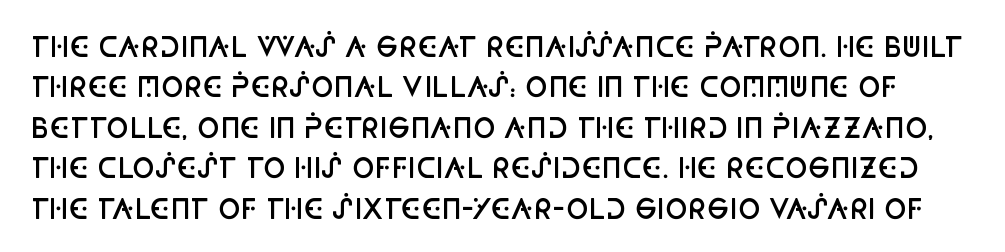
The image shows 27 px text type, upright; set normal line spacing (1.5x), normal letter spacing, not underlined.
